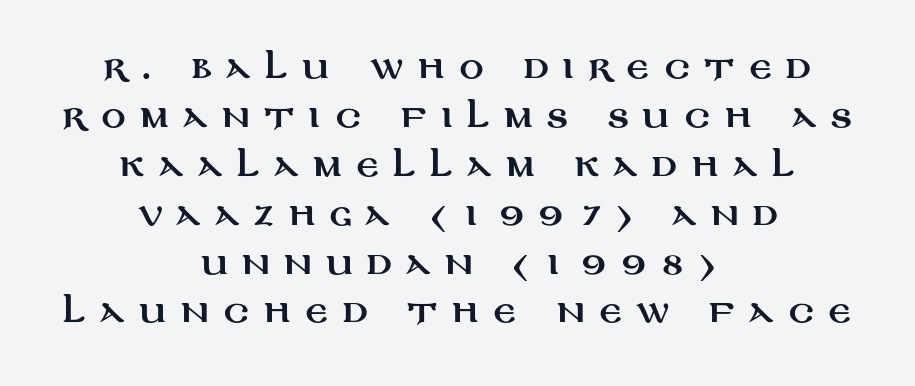
The letterforms stand isolated, each surrounded by extra space. The passage shown stacks its lines at a standard gap. Notice how the passage keeps no hard edge, just a central spine. Only glyphs here, with clear space below each row.
